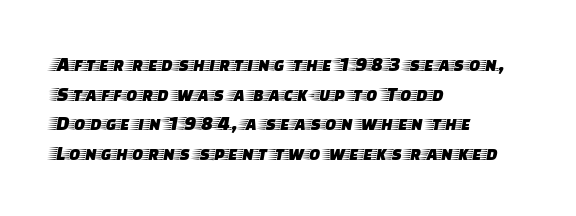
Caption: standard tracking, unaltered. Only glyphs here, with clear space below each row. The line-height multiplier appears to be the usual default. A student would call this left alignment; a typographer would say flush left, rag right.
